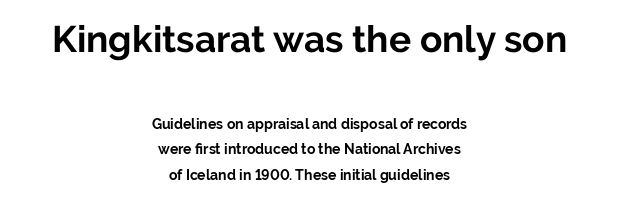
Q: Is the text bold? A: Yes.
Q: Is the text italic (slanted)? A: No, it is upright.
Q: Is the typeface a serif or a sans-serif typeface? A: Sans-serif.
Q: Is the text underlined? A: No.
Q: How is the paragraph aligned? A: Centered.
Q: Is the spacing between letters normal or unusually wide? A: Normal.
Q: Which block of text is set in a larger size, the first (top) or the second (bottom)? A: The first (top) one.
Q: Width (condensed, normal, or wide)? A: Normal.
Q: Stroke contrast? A: Low.
Q: x-height? A: Medium.
Q: Monospaced? A: No.
